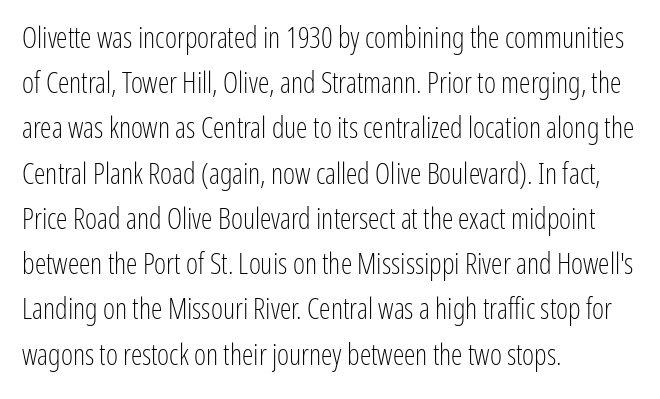
The image shows 29 px light, condensed sans-serif type, upright; set left-aligned, normal line spacing (1.56x), normal letter spacing, not underlined; low stroke contrast and a medium x-height.
